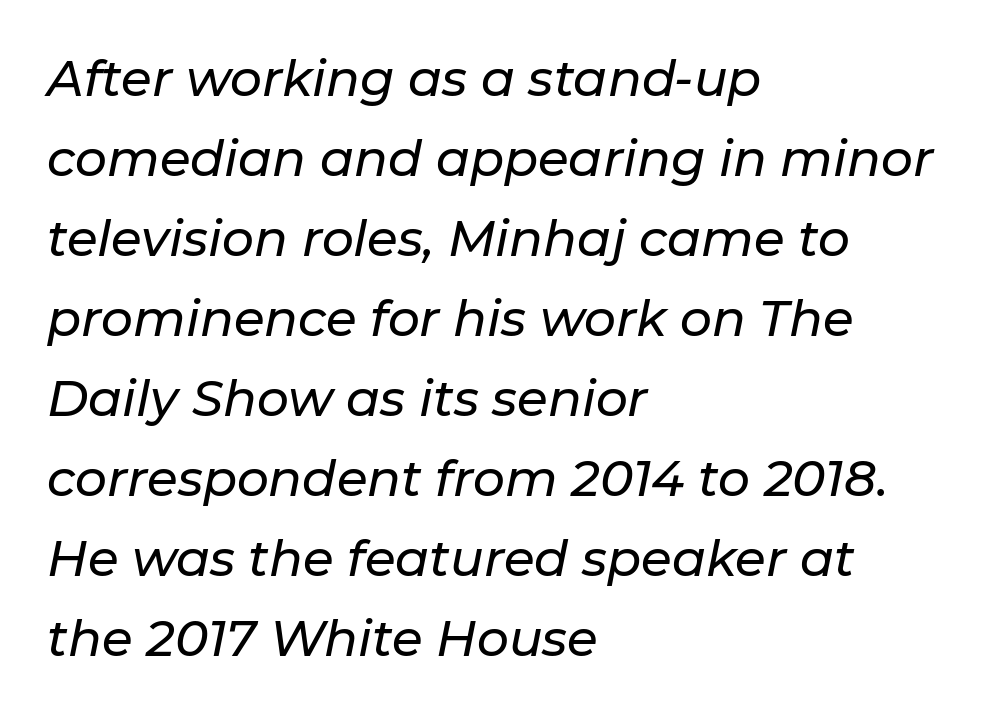
The image shows 50 px text type, italic (leaning right); set left-aligned, normal line spacing (1.6x), normal letter spacing, not underlined; low stroke contrast and a medium x-height.
